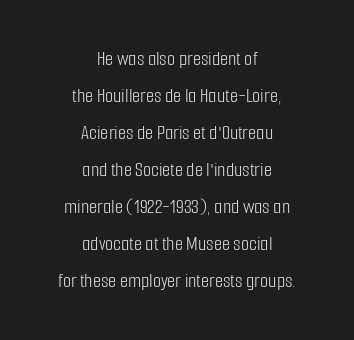
{"italic": "no", "bold": "no", "underline": "no", "align": "center", "line_spacing_ratio": 1.76, "letter_spacing": "normal", "letter_spacing_em": 0.0, "glyph_px": 21}
